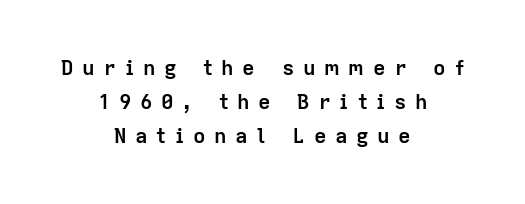
Successive baselines arrive at the customary interval. Every stem runs plumb, perpendicular to the baseline. The typesetting leans heavy: a genuine bold. Centered paragraph, ragged on both sides. Between one letter and the next there's a generous, obvious gap.
